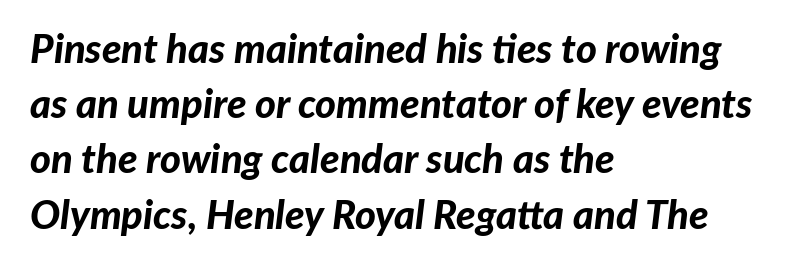
{"italic": "yes", "lean": "right", "slant_degrees": 7, "bold": "yes", "weight": "bold", "width": "normal", "stroke_contrast": "low", "x_height": "medium", "monospaced": "no", "underline": "no", "align": "left", "line_spacing": "normal", "line_spacing_ratio": 1.38, "letter_spacing": "normal", "letter_spacing_em": 0.0, "glyph_px": 40}
